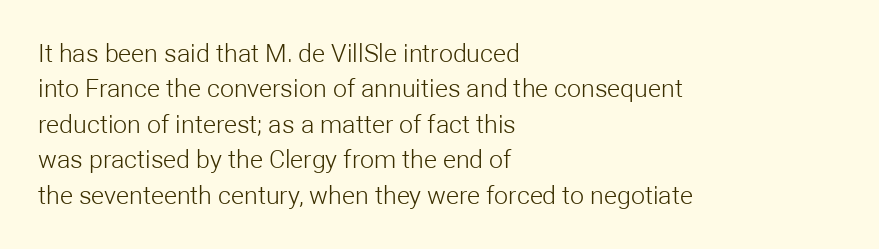
Q: Is the text bold? A: No.
Q: Is the text italic (slanted)? A: No, it is upright.
Q: Is the text underlined? A: No.
Q: How is the paragraph aligned? A: Left-aligned.
Q: Is the spacing between letters normal or unusually wide? A: Normal.
Q: Is the spacing between lines tight, normal or loose? A: Normal.
